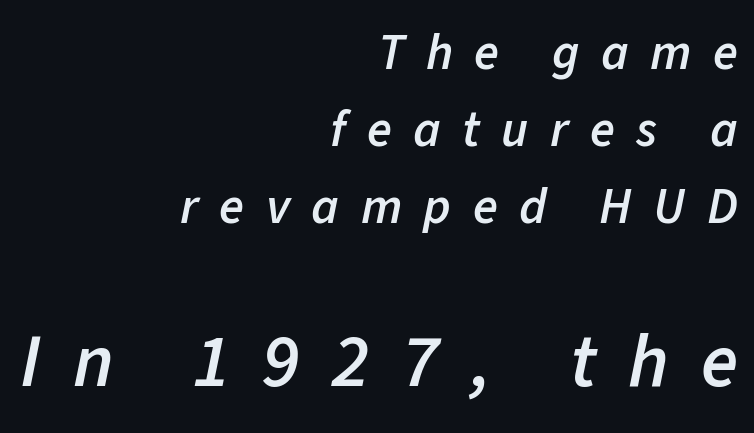
The image shows 76 px semibold type, italic (leaning right); set right-aligned, normal line spacing (1.51x), unusually wide letter spacing (+0.42 em), not underlined; the second (bottom) block is 1.49x larger; low stroke contrast and a medium x-height.
